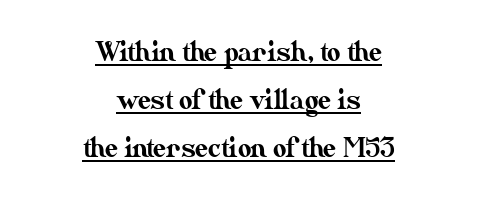
{"italic": "no", "underline": "yes", "align": "center", "line_spacing_ratio": 1.84, "letter_spacing": "normal", "letter_spacing_em": 0.0, "glyph_px": 26}
